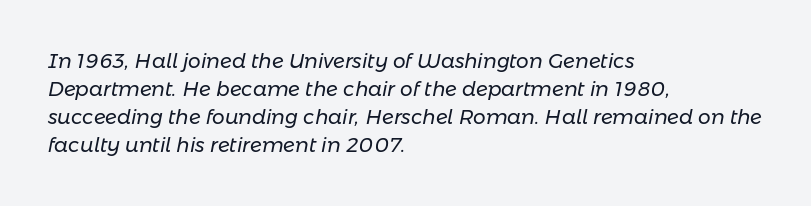
There's an unmistakable incline to the writing here. Regular leading. There is no visible air inserted between adjacent glyphs. Horizontally, the lines are justified to the leading edge only.
